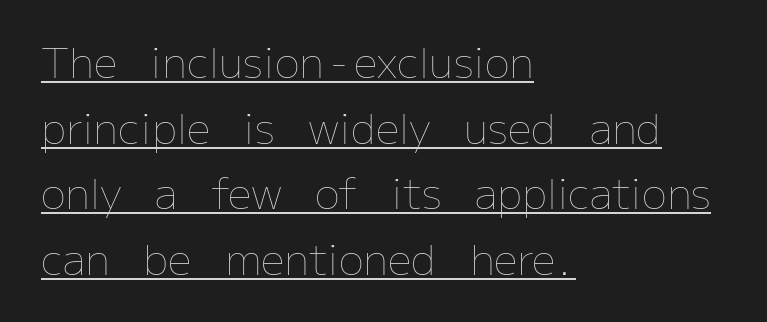
Q: Is the text bold? A: No.
Q: Is the text italic (slanted)? A: No, it is upright.
Q: Is the text underlined? A: Yes.
Q: How is the paragraph aligned? A: Left-aligned.
Q: Is the spacing between letters normal or unusually wide? A: Normal.
Q: Is the spacing between lines tight, normal or loose? A: Normal.
Q: Width (condensed, normal, or wide)? A: Normal.
Q: Stroke contrast? A: Low.
Q: x-height? A: Medium.
Q: Monospaced? A: No.
